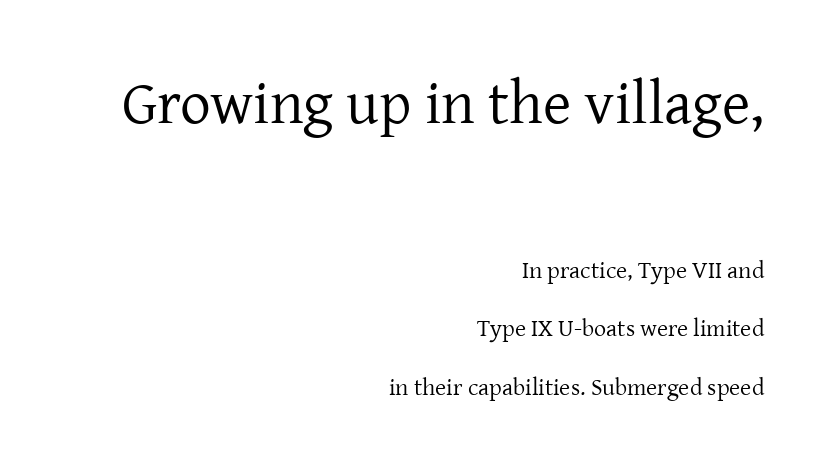
{"serif": "yes", "italic": "no", "bold": "no", "weight": "regular", "width": "normal", "stroke_contrast": "low", "x_height": "medium", "monospaced": "no", "underline": "no", "align": "right", "line_spacing": "loose", "line_spacing_ratio": 2.42, "letter_spacing": "normal", "letter_spacing_em": 0.0, "larger_block": "first", "size_ratio": 2.54, "glyph_px": 61}
